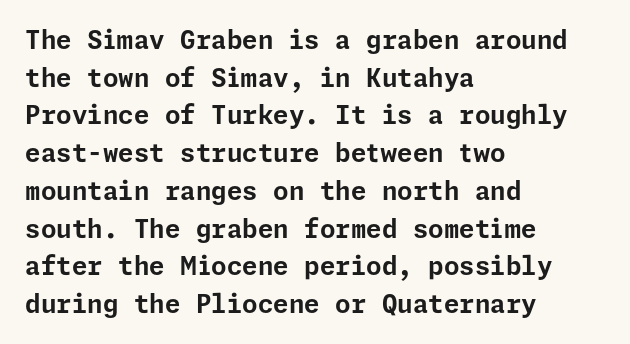
Students, note that the glyphs here touch the page at normal intervals. The vertical gap from one line to the next is medium. The lettering stays uniformly vertical, giving the passage a roman look. The lines are quadded left. Heft: maximum for text — a bold. Type without underlining.
